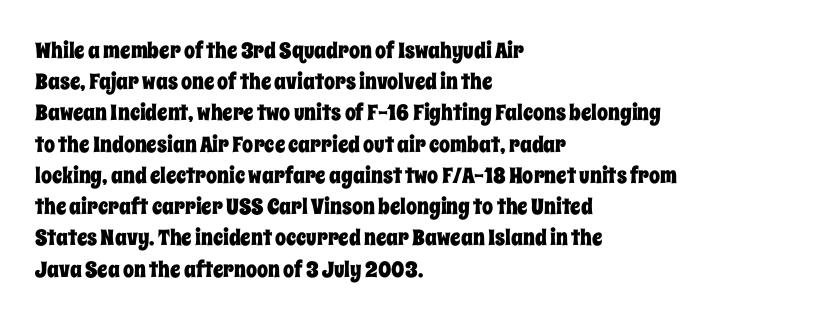
Q: Is the text italic (slanted)? A: No, it is upright.
Q: Is the text underlined? A: No.
Q: How is the paragraph aligned? A: Left-aligned.
Q: Is the spacing between letters normal or unusually wide? A: Normal.
Q: Is the spacing between lines tight, normal or loose? A: Normal.
